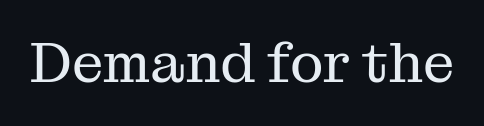
The image shows 56 px regular-weight serif type, upright; set normal letter spacing, not underlined; medium stroke contrast and a medium x-height.
